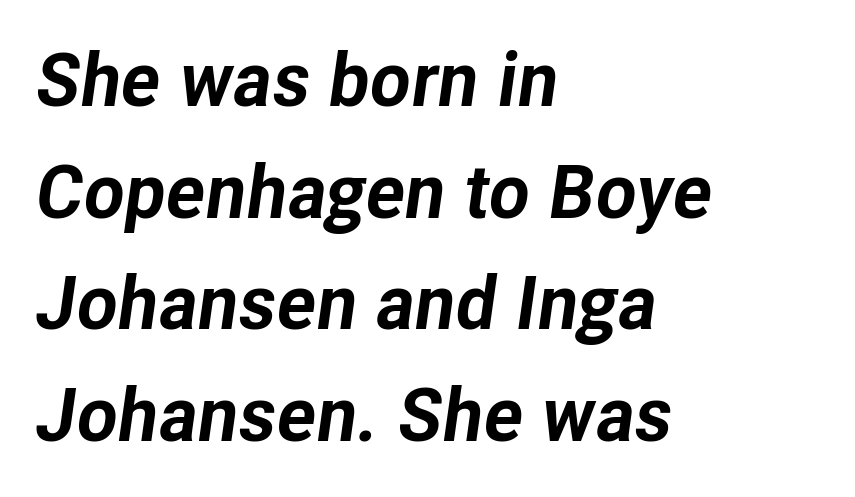
{"italic": "yes", "lean": "right", "slant_degrees": 8, "bold": "yes", "weight": "bold", "width": "normal", "stroke_contrast": "low", "x_height": "medium", "monospaced": "no", "underline": "no", "align": "left", "line_spacing": "normal", "line_spacing_ratio": 1.49, "letter_spacing": "normal", "letter_spacing_em": 0.0, "glyph_px": 75}
